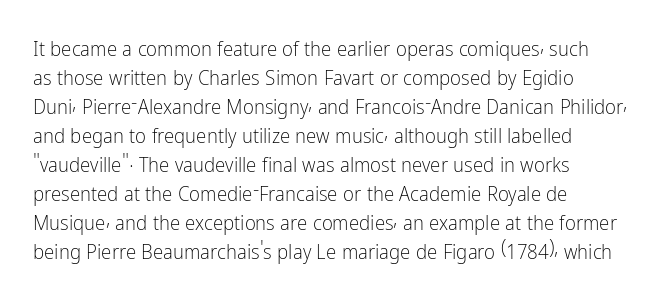
The image shows 21 px text type, upright; set left-aligned, normal line spacing (1.38x), normal letter spacing, not underlined.
